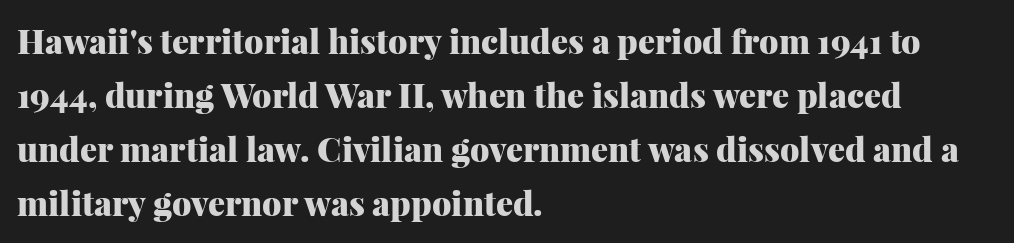
Spacing verdict: proportional, widths tailored to each character. The text block is weighted toward the left margin, trailing off unevenly rightward. Descenders are the only things crossing below the line. Type style note: has serifs. Stroke thickness is high; the sample reads as a true bold. Summary of vertical rhythm: regular, with standard interline spacing.
